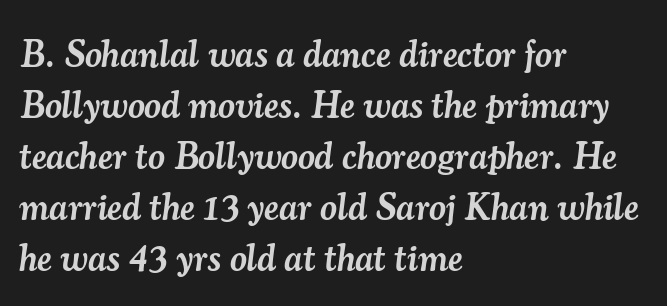
The whole block is typeset with a tilt. The leading is moderate, giving the passage an even texture. Check under the words: just untouched page. This rendering employs a face with finishing strokes, i.e., a serif. Every letter is mildly thick-stroked: semibold rather than bold.
